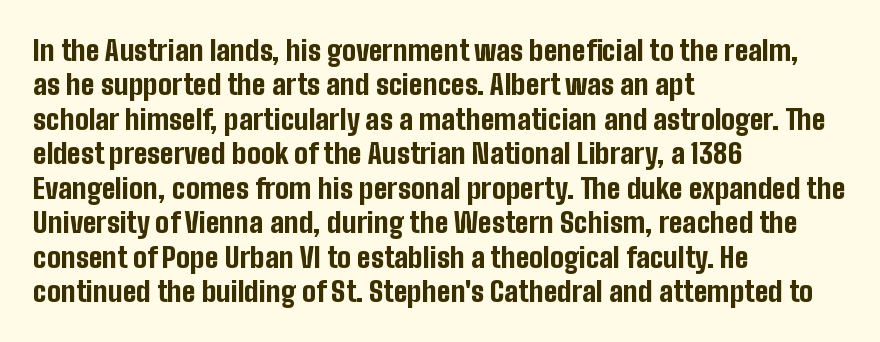
The image shows 28 px bold, condensed sans-serif type, upright; set left-aligned, line spacing 1.23x, normal letter spacing, not underlined; low stroke contrast and a medium x-height.
